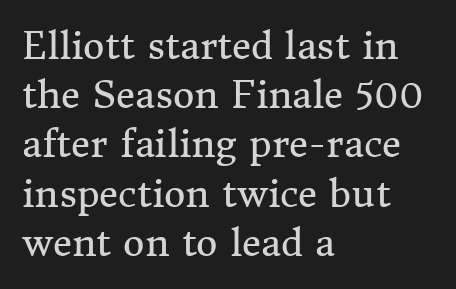
Q: Is the text bold? A: No.
Q: Is the text italic (slanted)? A: No, it is upright.
Q: Is the typeface a serif or a sans-serif typeface? A: Serif.
Q: Is the text underlined? A: No.
Q: How is the paragraph aligned? A: Left-aligned.
Q: Is the spacing between letters normal or unusually wide? A: Normal.
Q: Is the spacing between lines tight, normal or loose? A: Normal.
Q: Width (condensed, normal, or wide)? A: Normal.
Q: Stroke contrast? A: Medium.
Q: x-height? A: Medium.
Q: Monospaced? A: No.
